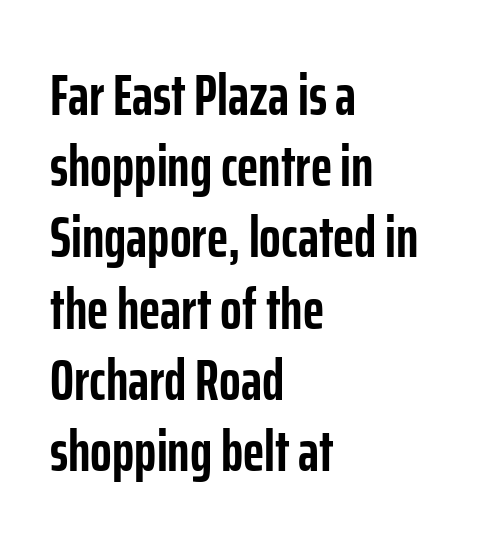
Quick note: not italic, upright. This sample uses a sans-serif face. One-word summary of the alignment: left. The lines sit at an ordinary, default distance from one another. The foot of each line stays bare and open. The characters look thick and weighty, a clear bold.
